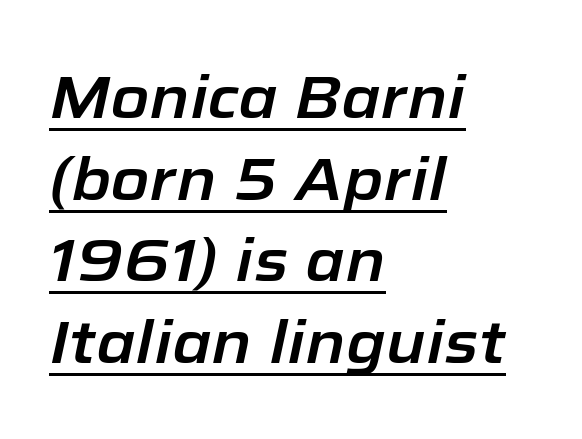
The image shows 60 px text type, italic (leaning right); set left-aligned, normal line spacing (1.36x), normal letter spacing, underlined; low stroke contrast and a medium x-height.
